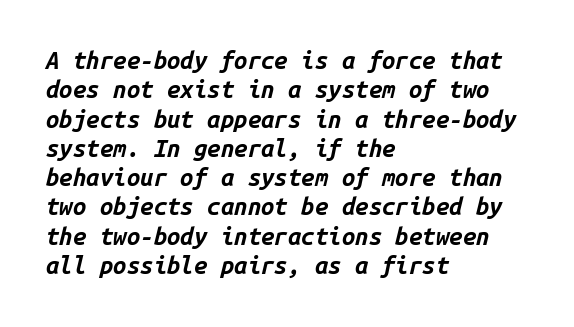
Does the weight exceed regular? Yes, all the way to bold. The specimen omits any rule beneath the text block's lines. Default kerning and tracking; the words read as compact shapes. Typeset ragged right — the left edge is the straight one. The glyphs look as if they've been sheared to an angle.
